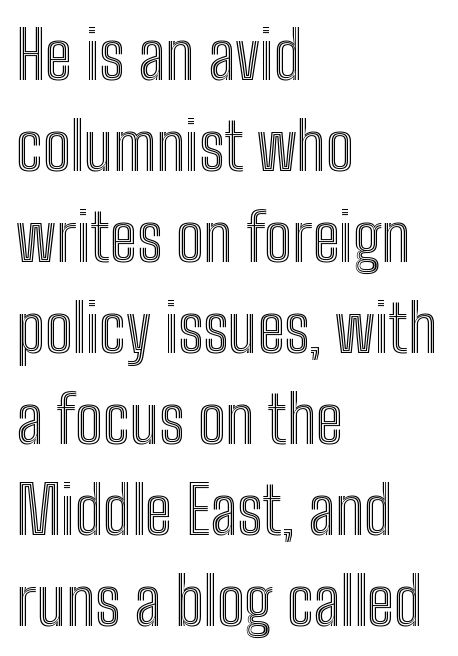
Q: Is the text italic (slanted)? A: No, it is upright.
Q: Is the text underlined? A: No.
Q: How is the paragraph aligned? A: Left-aligned.
Q: Is the spacing between letters normal or unusually wide? A: Normal.
Q: Is the spacing between lines tight, normal or loose? A: Normal.
Q: Width (condensed, normal, or wide)? A: Condensed.
Q: x-height? A: Medium.
Q: Monospaced? A: No.
